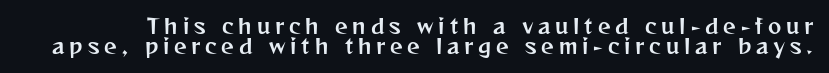
The image shows 20 px text type, upright; set tight line spacing (0.99x), unusually wide letter spacing (+0.24 em), not underlined.
